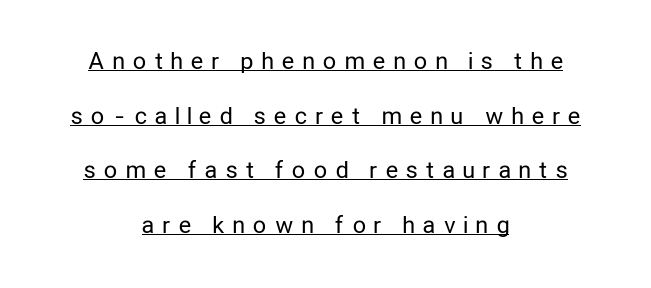
{"italic": "no", "bold": "no", "underline": "yes", "align": "center", "line_spacing": "loose", "line_spacing_ratio": 2.37, "letter_spacing": "wide", "letter_spacing_em": 0.38, "glyph_px": 23}
